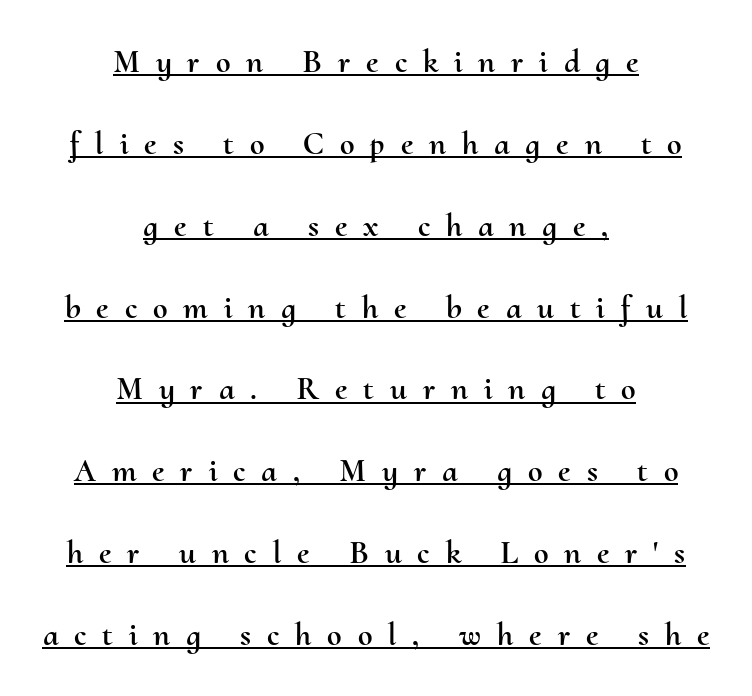
{"italic": "no", "width": "normal", "stroke_contrast": "medium", "x_height": "small", "monospaced": "no", "underline": "yes", "align": "center", "line_spacing": "loose", "line_spacing_ratio": 2.48, "letter_spacing": "wide", "letter_spacing_em": 0.48, "glyph_px": 33}
